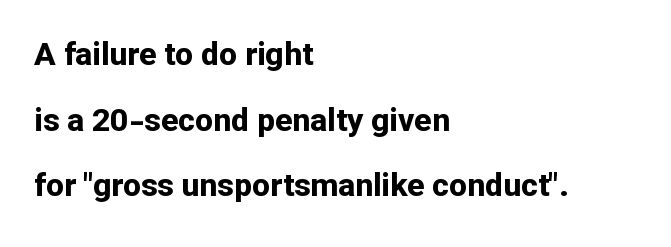
{"serif": "no", "italic": "no", "bold": "yes", "weight": "bold", "width": "normal", "stroke_contrast": "low", "x_height": "medium", "monospaced": "no", "underline": "no", "align": "left", "line_spacing": "loose", "line_spacing_ratio": 2.05, "letter_spacing": "normal", "letter_spacing_em": 0.0, "glyph_px": 32}
